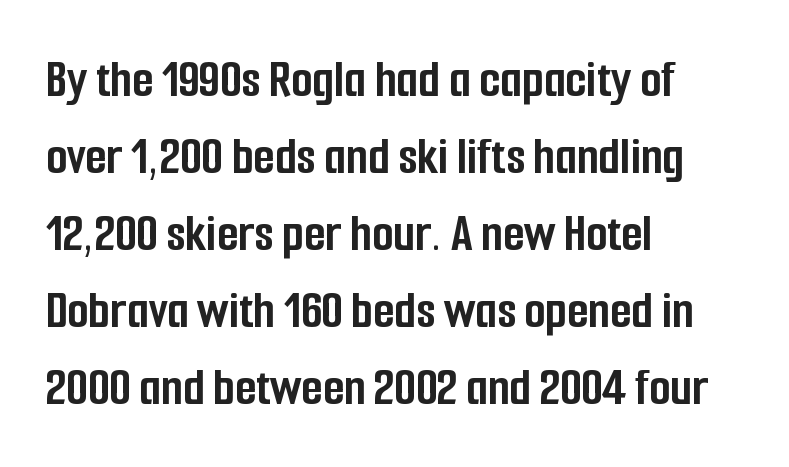
{"serif": "no", "italic": "no", "bold": "yes", "weight": "semibold", "width": "condensed", "stroke_contrast": "low", "x_height": "medium", "monospaced": "no", "underline": "no", "align": "left", "line_spacing": "normal", "line_spacing_ratio": 1.4, "letter_spacing": "normal", "letter_spacing_em": 0.0, "glyph_px": 55}
